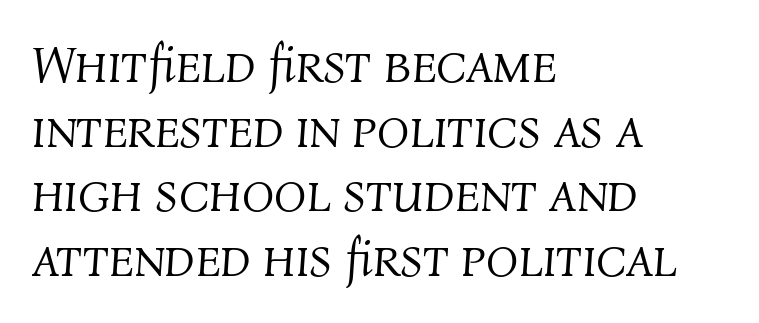
The image shows 53 px light type, italic (leaning right); set left-aligned, line spacing 1.22x, normal letter spacing, not underlined; medium stroke contrast and a medium x-height.
